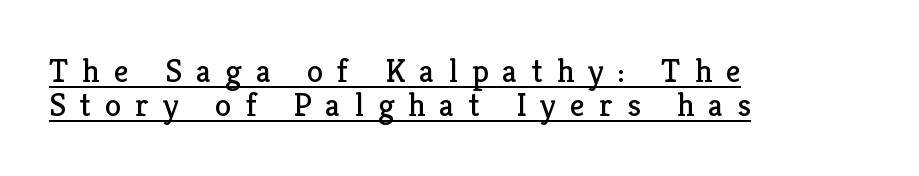
{"serif": "yes", "italic": "no", "bold": "no", "weight": "regular", "width": "normal", "stroke_contrast": "low", "x_height": "medium", "monospaced": "no", "underline": "yes", "align": "left", "line_spacing": "tight", "line_spacing_ratio": 1.04, "letter_spacing": "wide", "letter_spacing_em": 0.43, "glyph_px": 33}
